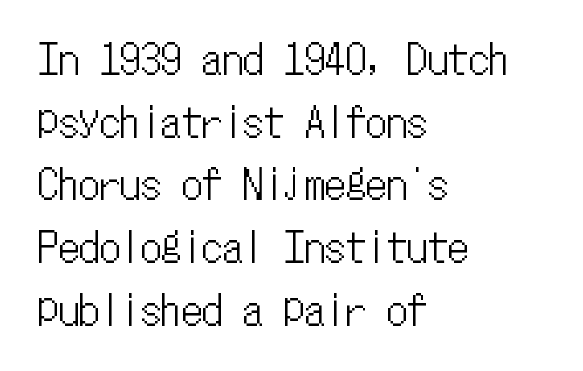
The image shows 41 px condensed type, upright, monospaced; set left-aligned, normal line spacing (1.53x), normal letter spacing, not underlined; low stroke contrast and a medium x-height.
